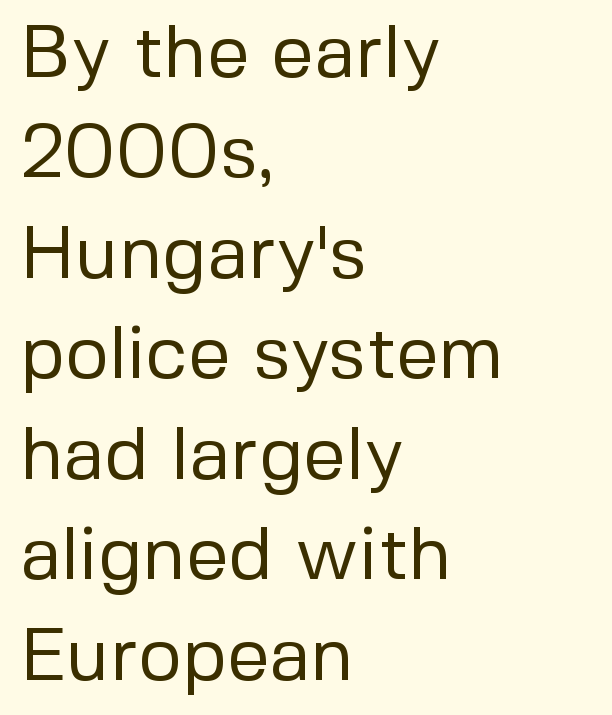
{"serif": "no", "italic": "no", "bold": "no", "weight": "regular", "width": "normal", "stroke_contrast": "low", "x_height": "medium", "monospaced": "no", "underline": "no", "align": "left", "line_spacing": "normal", "line_spacing_ratio": 1.34, "letter_spacing": "normal", "letter_spacing_em": 0.0, "glyph_px": 75}
